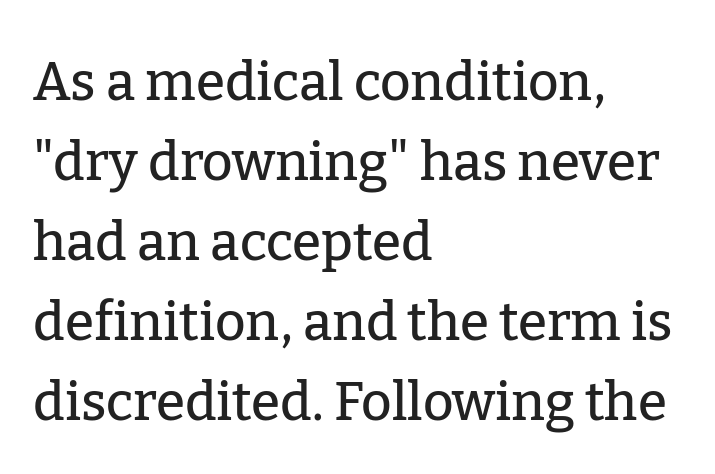
{"serif": "yes", "italic": "no", "width": "normal", "stroke_contrast": "low", "x_height": "medium", "monospaced": "no", "underline": "no", "align": "left", "line_spacing": "normal", "line_spacing_ratio": 1.51, "letter_spacing": "normal", "letter_spacing_em": 0.0, "glyph_px": 53}
